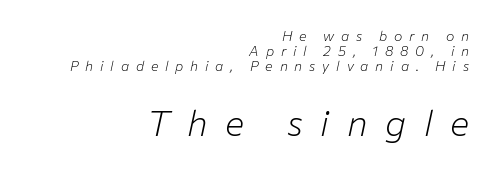
{"italic": "yes", "lean": "right", "slant_degrees": 12, "bold": "no", "weight": "light", "width": "normal", "stroke_contrast": "low", "x_height": "medium", "monospaced": "no", "underline": "no", "align": "right", "line_spacing": "tight", "line_spacing_ratio": 1.06, "letter_spacing": "wide", "letter_spacing_em": 0.49, "larger_block": "second", "size_ratio": 2.57, "glyph_px": 36}
